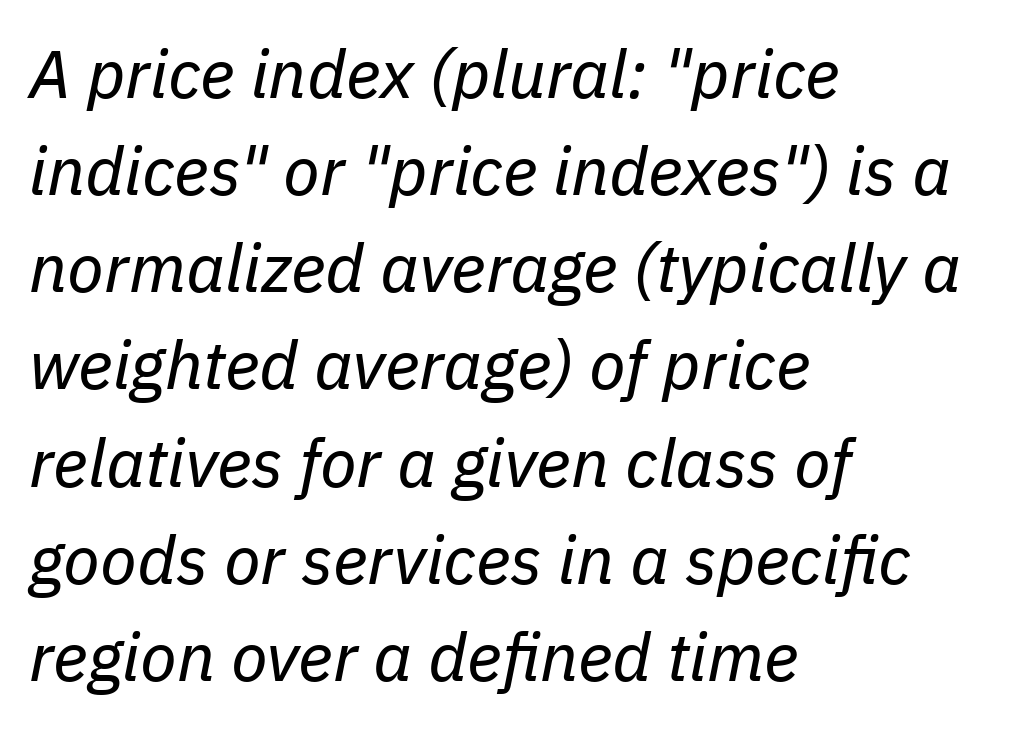
Q: Is the text bold? A: No.
Q: Is the text italic (slanted)? A: Yes, it leans right by about 11 degrees.
Q: Is the text underlined? A: No.
Q: How is the paragraph aligned? A: Left-aligned.
Q: Is the spacing between letters normal or unusually wide? A: Normal.
Q: Is the spacing between lines tight, normal or loose? A: Normal.
Q: Width (condensed, normal, or wide)? A: Normal.
Q: Stroke contrast? A: Low.
Q: x-height? A: Medium.
Q: Monospaced? A: No.
